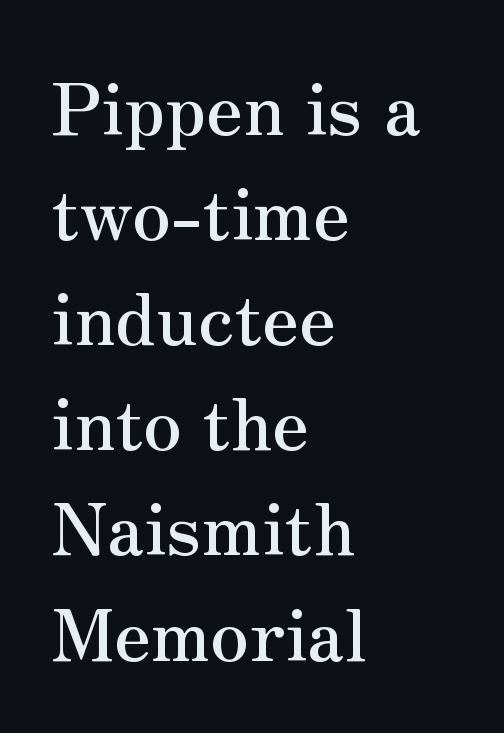
Q: Is the text italic (slanted)? A: No, it is upright.
Q: Is the typeface a serif or a sans-serif typeface? A: Serif.
Q: Is the text underlined? A: No.
Q: How is the paragraph aligned? A: Left-aligned.
Q: Is the spacing between letters normal or unusually wide? A: Normal.
Q: Is the spacing between lines tight, normal or loose? A: Normal.
Q: Width (condensed, normal, or wide)? A: Normal.
Q: Stroke contrast? A: Medium.
Q: x-height? A: Small.
Q: Monospaced? A: No.
